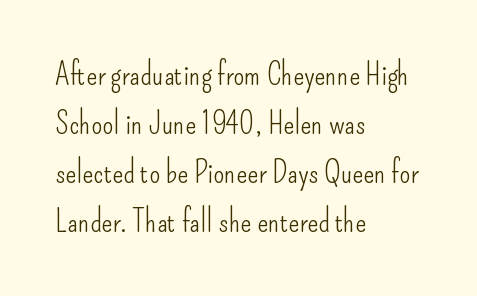
Q: Is the text bold? A: No.
Q: Is the text italic (slanted)? A: No, it is upright.
Q: Is the typeface a serif or a sans-serif typeface? A: Sans-serif.
Q: Is the text underlined? A: No.
Q: How is the paragraph aligned? A: Left-aligned.
Q: Is the spacing between letters normal or unusually wide? A: Normal.
Q: Is the spacing between lines tight, normal or loose? A: Normal.
Q: Width (condensed, normal, or wide)? A: Condensed.
Q: Stroke contrast? A: Low.
Q: x-height? A: Small.
Q: Monospaced? A: No.
